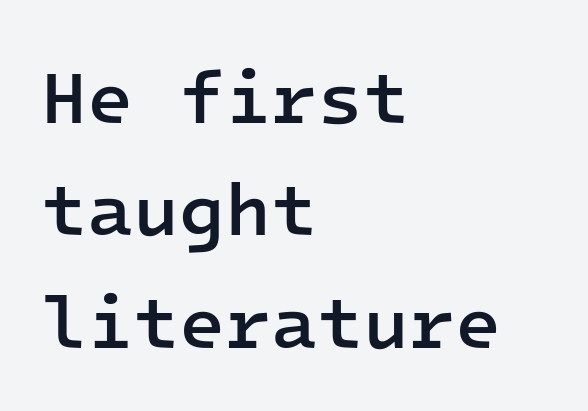
The image shows 75 px semibold sans-serif type, upright, monospaced; set left-aligned, normal line spacing (1.5x), normal letter spacing, not underlined; low stroke contrast and a medium x-height.
